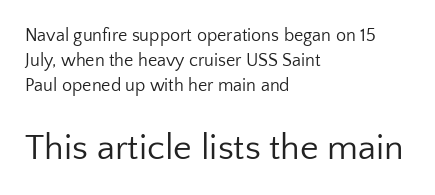
Is the letter spacing exaggerated? No — it looks like the ordinary default. The composition opens small and finishes big. Each line starts at the same left margin while the right side varies. You can tell from the bare stems that sans-serif type was used.
